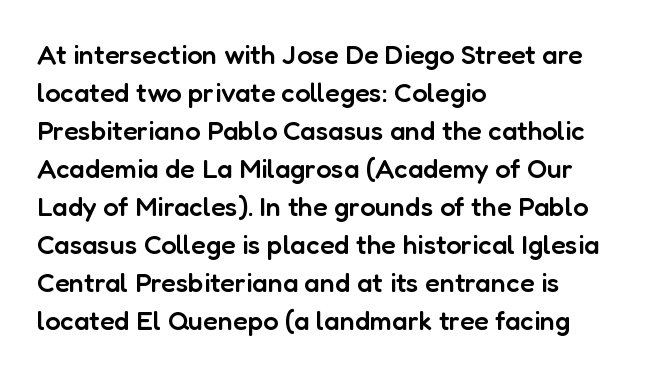
The lines sit at an ordinary, default distance from one another. Compared with typical body copy, the letter spacing here is the same. Casual observation: everything's shoved over to the left. The lettering stays uniformly vertical, giving the passage a roman look.
